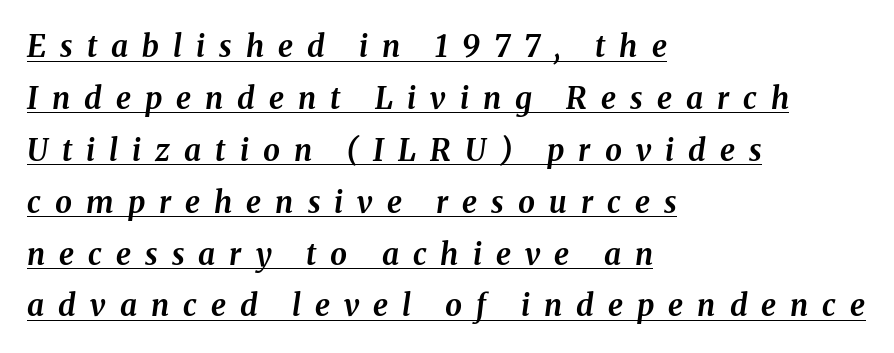
Plenty of ink on the page — the face is bold. Loose tracking; the words dissolve into strings of separated letters. Here the designer chose a conventional face with non-uniform glyph widths. Line beginnings align vertically; line endings do not. Emphasis-style slanted type is in use. A continuous stroke trails under the words, as in a hyperlink.
